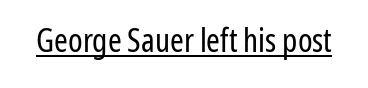
{"serif": "no", "italic": "no", "bold": "no", "weight": "regular", "width": "condensed", "stroke_contrast": "low", "x_height": "medium", "monospaced": "no", "underline": "yes", "letter_spacing": "normal", "letter_spacing_em": 0.0, "glyph_px": 33}
